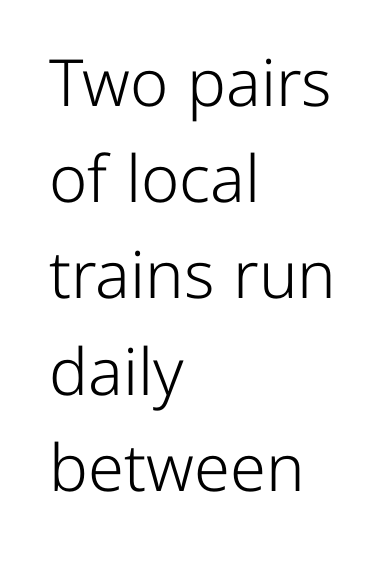
{"serif": "no", "italic": "no", "bold": "no", "weight": "light", "width": "normal", "stroke_contrast": "low", "x_height": "medium", "monospaced": "no", "underline": "no", "align": "left", "line_spacing": "normal", "line_spacing_ratio": 1.48, "letter_spacing": "normal", "letter_spacing_em": 0.0, "glyph_px": 65}
